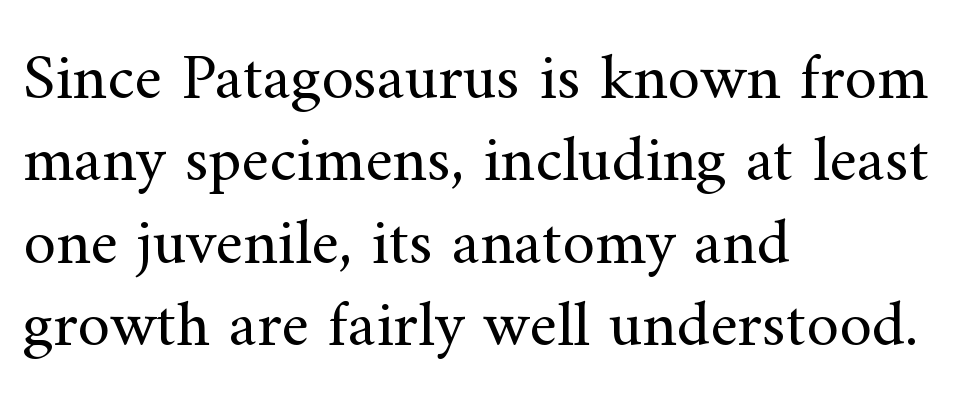
Does the type have serifs? Yes, each stem ends in a small foot. Lines of text with bare space underneath. Where is the straight margin? On the left. This sample uses plain, unmodified letter spacing.
